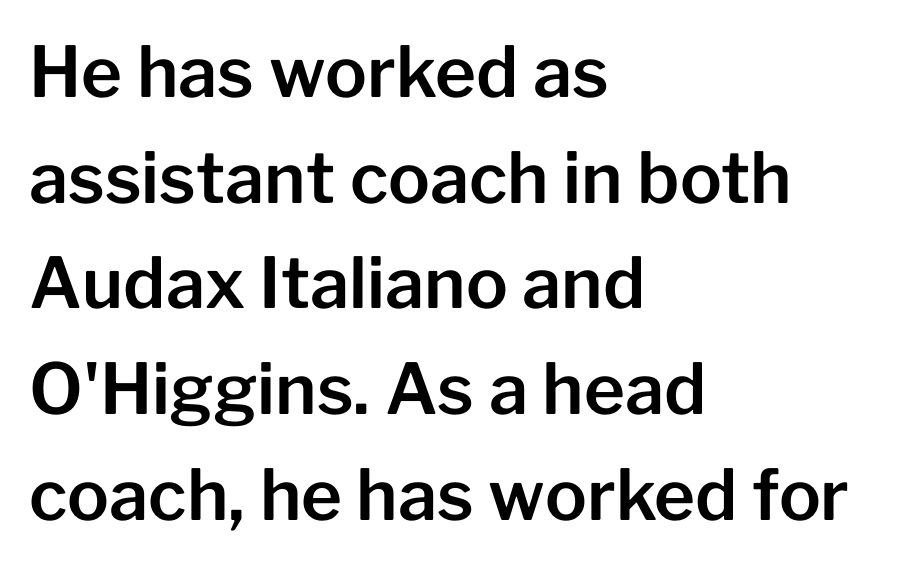
Q: Is the text italic (slanted)? A: No, it is upright.
Q: Is the typeface a serif or a sans-serif typeface? A: Sans-serif.
Q: Is the text underlined? A: No.
Q: How is the paragraph aligned? A: Left-aligned.
Q: Is the spacing between letters normal or unusually wide? A: Normal.
Q: Is the spacing between lines tight, normal or loose? A: Normal.
Q: Width (condensed, normal, or wide)? A: Normal.
Q: Stroke contrast? A: Low.
Q: x-height? A: Medium.
Q: Monospaced? A: No.
